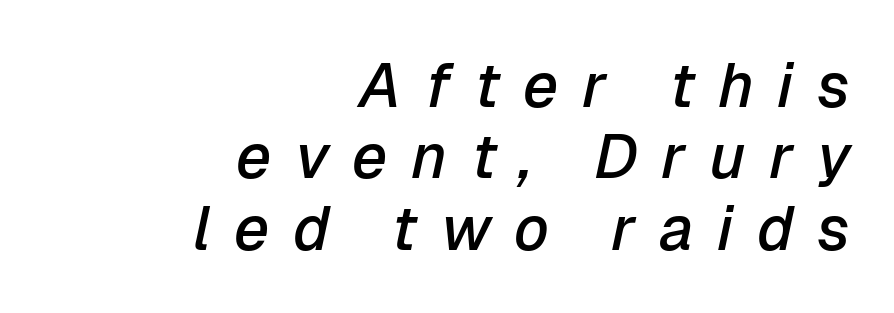
The image shows 62 px semibold type, italic (leaning right); set right-aligned, tight line spacing (1.15x), unusually wide letter spacing (+0.38 em), not underlined; low stroke contrast and a medium x-height.
